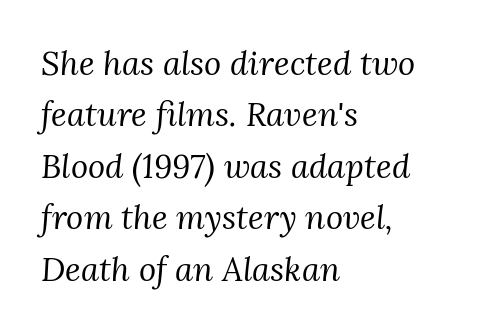
Q: Is the text bold? A: No.
Q: Is the text italic (slanted)? A: Yes, it leans right by about 3 degrees.
Q: Is the typeface a serif or a sans-serif typeface? A: Serif.
Q: Is the text underlined? A: No.
Q: How is the paragraph aligned? A: Left-aligned.
Q: Is the spacing between letters normal or unusually wide? A: Normal.
Q: Is the spacing between lines tight, normal or loose? A: Normal.
Q: Width (condensed, normal, or wide)? A: Normal.
Q: Stroke contrast? A: Medium.
Q: x-height? A: Medium.
Q: Monospaced? A: No.
